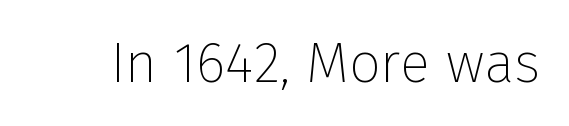
{"serif": "no", "italic": "no", "bold": "no", "weight": "thin", "width": "normal", "stroke_contrast": "low", "x_height": "medium", "monospaced": "no", "underline": "no", "letter_spacing": "normal", "letter_spacing_em": 0.0, "glyph_px": 56}
